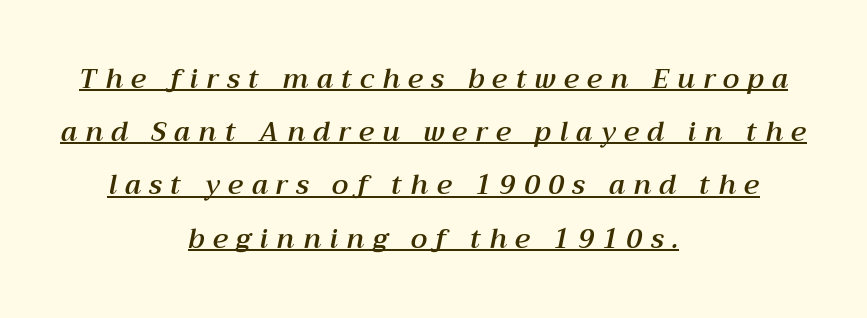
Vertical spacing — loose. The string is rendered with underlining switched on. Look at the tracking — it's clearly loosened, letters drifting apart. This sample uses an oblique cut, with every glyph tilted off the vertical. Short and long lines alike share a common midpoint.
